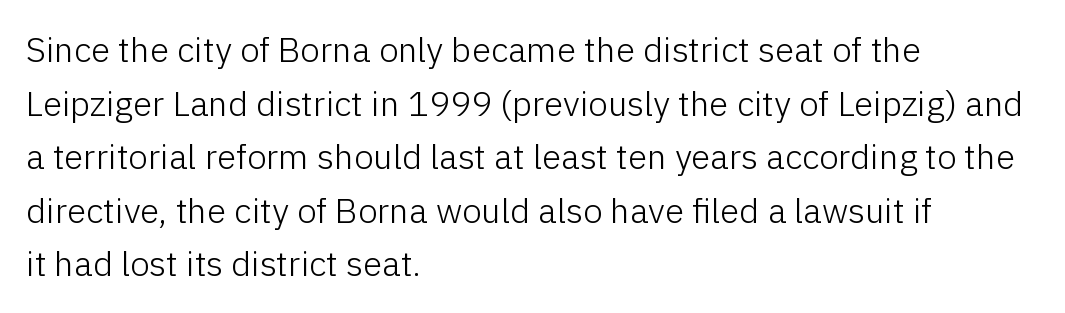
The image shows 35 px light sans-serif type, upright; set left-aligned, normal line spacing (1.53x), normal letter spacing, not underlined; low stroke contrast and a medium x-height.
